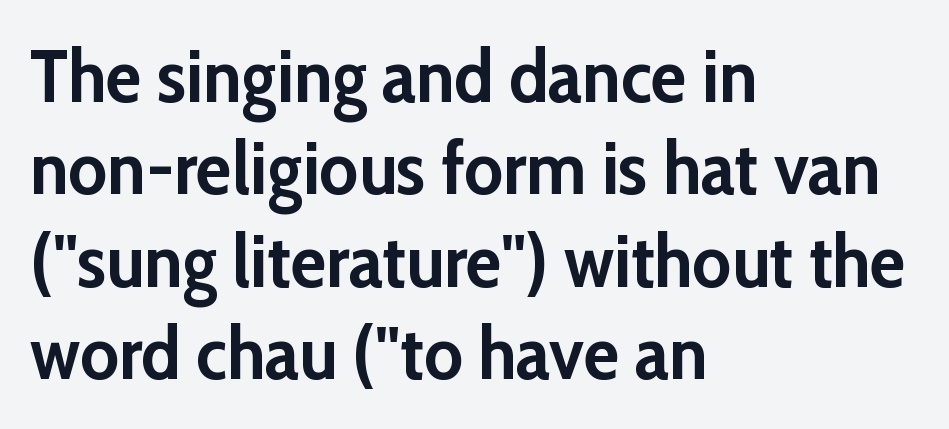
{"serif": "no", "italic": "no", "bold": "yes", "weight": "semibold", "width": "normal", "stroke_contrast": "low", "x_height": "medium", "monospaced": "no", "underline": "no", "align": "left", "line_spacing": "normal", "line_spacing_ratio": 1.25, "letter_spacing": "normal", "letter_spacing_em": 0.0, "glyph_px": 74}
